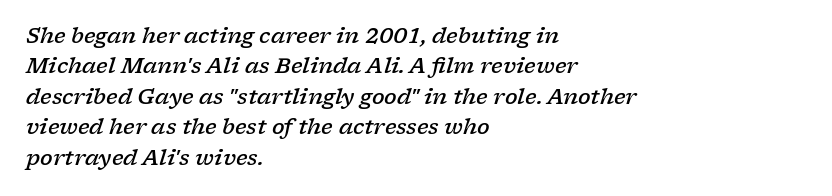
The rendering uses a moderate line-height, typical for paragraphs. This sample uses plain, unmodified letter spacing. The space directly below the letters is spotless. The font is running at a semibold setting, under full bold.
